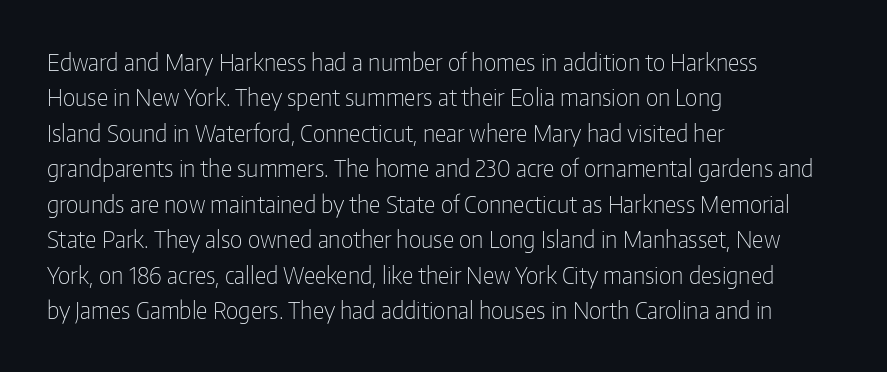
The face looks like a standard text weight, possibly lighter. Vertical strokes here are truly vertical. These lines keep a tight, regular rhythm from letter to letter. Leading matches the norm, producing a regular column. Left-aligned paragraph, ragged on the right. The space directly below the letters is spotless.
